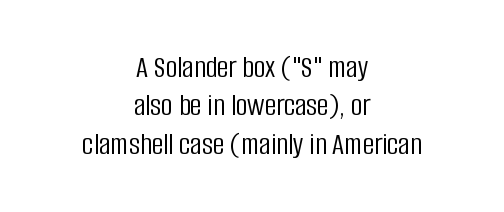
{"serif": "no", "italic": "no", "bold": "no", "weight": "light", "width": "condensed", "stroke_contrast": "low", "x_height": "large", "monospaced": "no", "underline": "no", "align": "center", "line_spacing_ratio": 1.2, "letter_spacing": "normal", "letter_spacing_em": 0.0, "glyph_px": 32}
